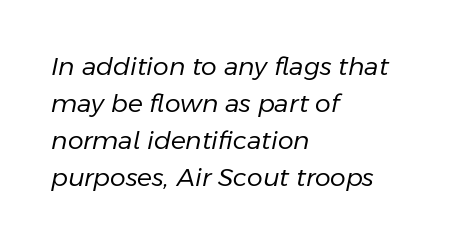
Q: Is the text bold? A: No.
Q: Is the text italic (slanted)? A: Yes, it leans right by about 11 degrees.
Q: Is the text underlined? A: No.
Q: How is the paragraph aligned? A: Left-aligned.
Q: Is the spacing between letters normal or unusually wide? A: Normal.
Q: Is the spacing between lines tight, normal or loose? A: Normal.
